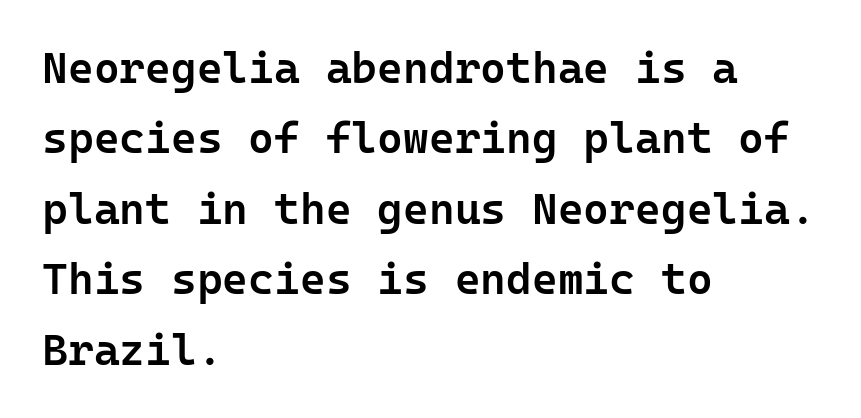
The image shows 44 px semibold sans-serif type, upright, monospaced; set left-aligned, normal line spacing (1.6x), normal letter spacing, not underlined; low stroke contrast and a medium x-height.
